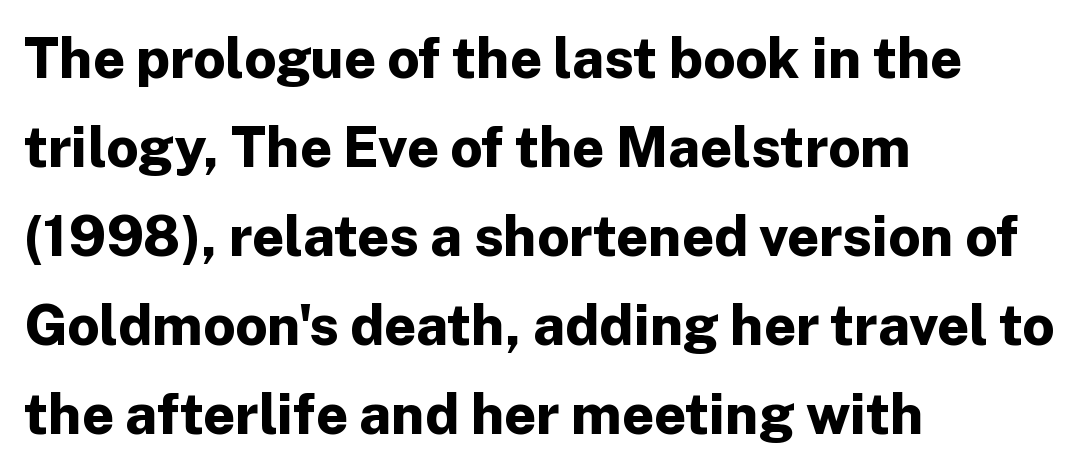
The image shows 56 px bold sans-serif type, upright; set left-aligned, normal line spacing (1.59x), normal letter spacing, not underlined; low stroke contrast and a medium x-height.
